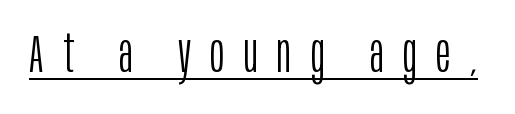
The image shows 53 px light, condensed sans-serif type, upright; set unusually wide letter spacing (+0.37 em), underlined; low stroke contrast and a large x-height.
